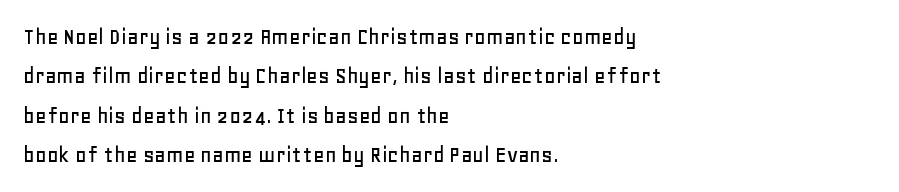
The image shows 25 px text type, upright; set left-aligned, normal line spacing (1.58x), normal letter spacing, not underlined.
